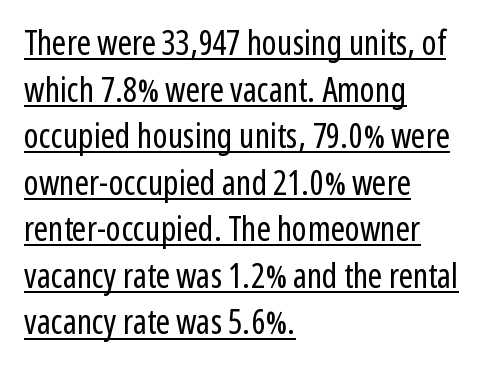
Q: Is the text bold? A: No.
Q: Is the text italic (slanted)? A: No, it is upright.
Q: Is the typeface a serif or a sans-serif typeface? A: Sans-serif.
Q: Is the text underlined? A: Yes.
Q: How is the paragraph aligned? A: Left-aligned.
Q: Is the spacing between letters normal or unusually wide? A: Normal.
Q: Is the spacing between lines tight, normal or loose? A: Normal.
Q: Width (condensed, normal, or wide)? A: Condensed.
Q: Stroke contrast? A: Low.
Q: x-height? A: Medium.
Q: Monospaced? A: No.
